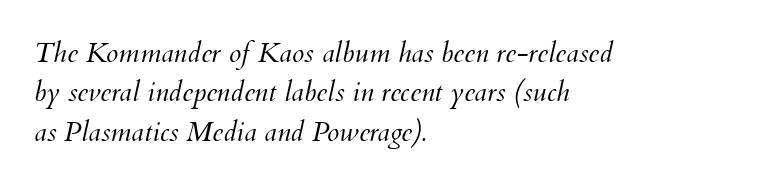
No heavy texture on the line: the type isn't bold. Glance below the letters and you will spot only blank space. Caption: multi-line text, flush left, ragged right. These lines sit exactly where default settings would place them. Compared with typical body copy, the letter spacing here is the same.
